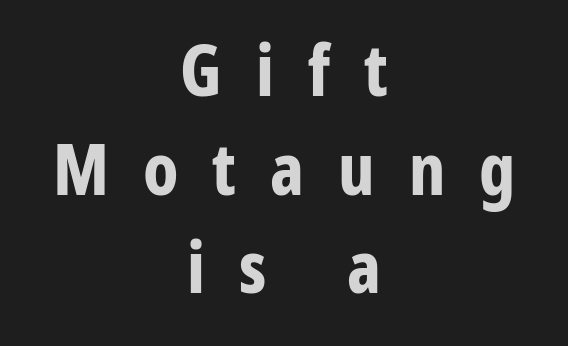
{"serif": "no", "italic": "no", "bold": "yes", "weight": "bold", "width": "condensed", "stroke_contrast": "low", "x_height": "medium", "monospaced": "no", "underline": "no", "align": "center", "line_spacing": "normal", "line_spacing_ratio": 1.39, "letter_spacing": "wide", "letter_spacing_em": 0.48, "glyph_px": 71}
